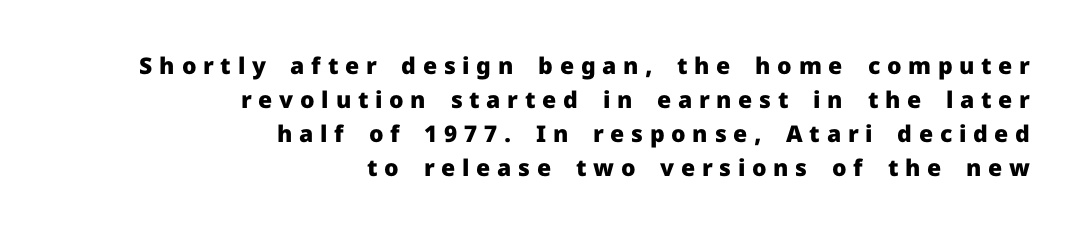
The image shows 23 px bold type, upright; set right-aligned, normal line spacing (1.48x), unusually wide letter spacing (+0.29 em), not underlined.
